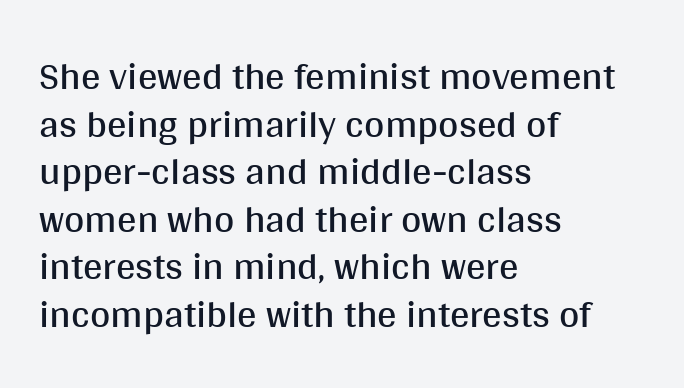
The image shows 39 px regular-weight sans-serif type, upright; set left-aligned, line spacing 1.22x, normal letter spacing, not underlined; medium stroke contrast and a large x-height.
